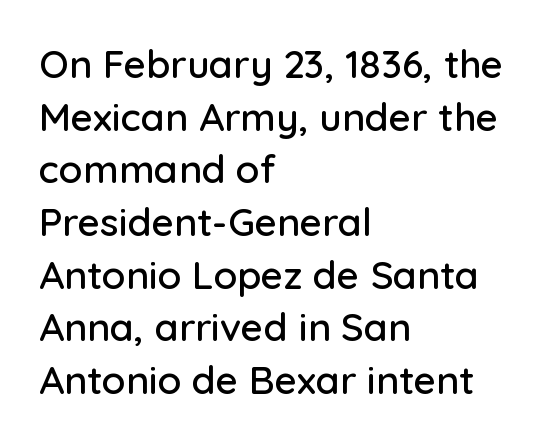
{"serif": "no", "italic": "no", "width": "normal", "stroke_contrast": "low", "x_height": "medium", "monospaced": "no", "underline": "no", "align": "left", "line_spacing": "normal", "line_spacing_ratio": 1.35, "letter_spacing": "normal", "letter_spacing_em": 0.0, "glyph_px": 39}
